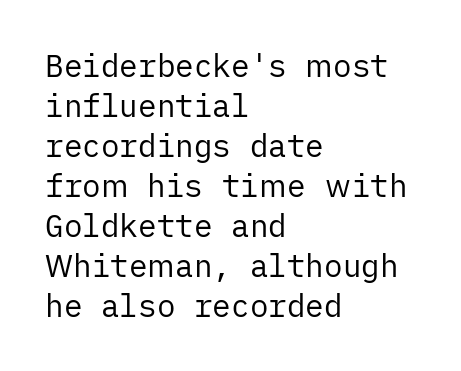
Q: Is the text bold? A: No.
Q: Is the text italic (slanted)? A: No, it is upright.
Q: Is the typeface a serif or a sans-serif typeface? A: Sans-serif.
Q: Is the text underlined? A: No.
Q: How is the paragraph aligned? A: Left-aligned.
Q: Is the spacing between letters normal or unusually wide? A: Normal.
Q: Is the spacing between lines tight, normal or loose? A: Normal.
Q: Width (condensed, normal, or wide)? A: Normal.
Q: Stroke contrast? A: Low.
Q: x-height? A: Medium.
